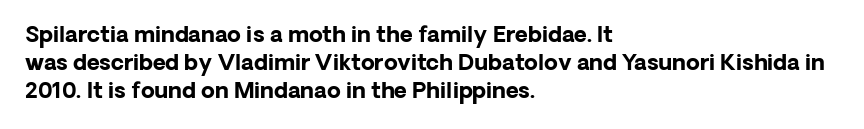
{"italic": "no", "bold": "yes", "underline": "no", "align": "left", "line_spacing": "normal", "line_spacing_ratio": 1.27, "letter_spacing": "normal", "letter_spacing_em": 0.0, "glyph_px": 22}
